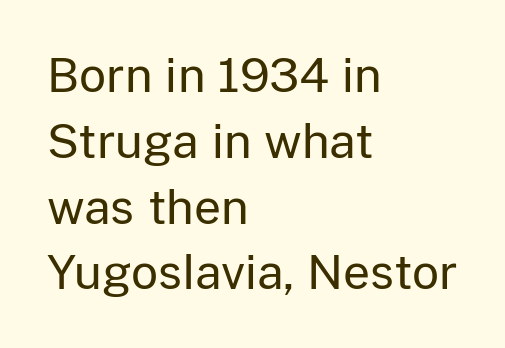
The designer went with a sans here, leaving each stem footless. Characters follow at the spacing the type designer built in. Rows of type keep a routine distance in the vertical direction. A quiet, ordinary-to-light weight characterises the typeface. Italic? Not at all — the glyphs are vertical.
